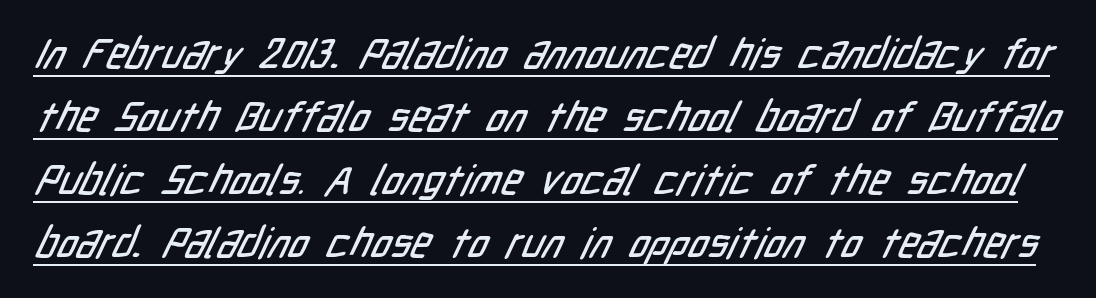
Decoration check: the copy is underlined. Characters follow at the spacing the type designer built in. Is there much room between lines? A standard amount, neither cramped nor airy. Nothing sits at the stroke ends, so this counts as sans-serif. Is this a fixed-width face? No — the glyphs have proportional, varying widths.
